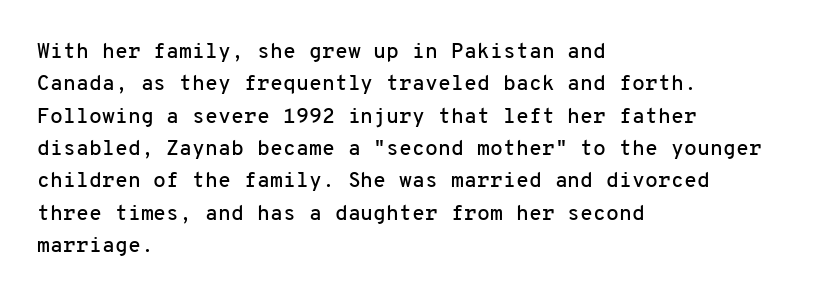
The image shows 21 px text type, upright; set left-aligned, normal line spacing (1.54x), normal letter spacing, not underlined.
